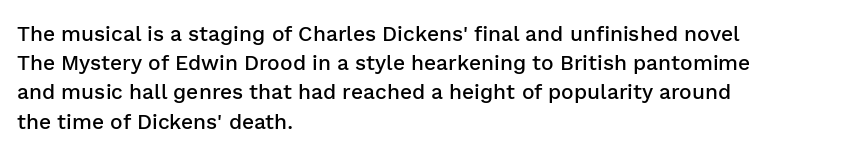
{"italic": "no", "bold": "semi", "underline": "no", "align": "left", "line_spacing": "normal", "line_spacing_ratio": 1.39, "letter_spacing": "normal", "letter_spacing_em": 0.0, "glyph_px": 21}
